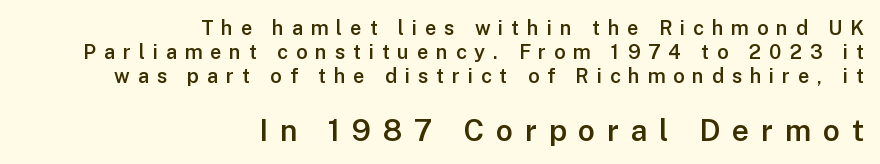
{"serif": "no", "italic": "no", "bold": "semi", "weight": "semibold", "width": "normal", "stroke_contrast": "low", "x_height": "medium", "monospaced": "no", "underline": "no", "align": "right", "line_spacing_ratio": 1.2, "letter_spacing": "wide", "letter_spacing_em": 0.39, "larger_block": "second", "size_ratio": 1.5, "glyph_px": 30}
